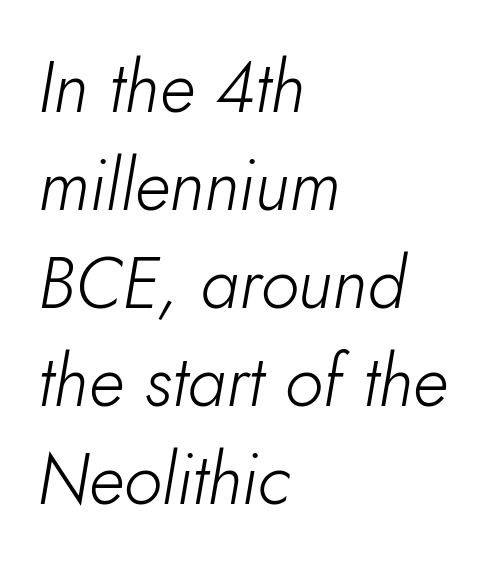
Stroke thickness stays within the range of a standard reading face or lighter. The passage shown is typed in a proportional face where columns would drift. There is no visible air inserted between adjacent glyphs. All the whitespace from short lines collects on the right. A clean baseline with only descenders dipping below it.
